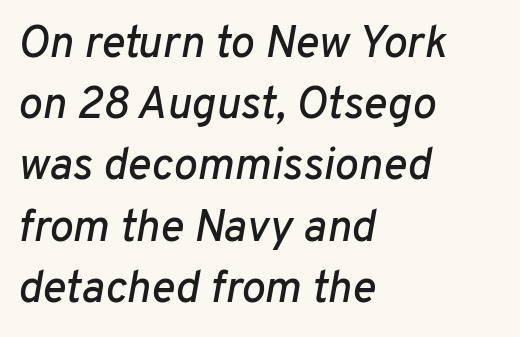
Q: Is the text italic (slanted)? A: Yes, it leans right by about 10 degrees.
Q: Is the text underlined? A: No.
Q: How is the paragraph aligned? A: Left-aligned.
Q: Is the spacing between letters normal or unusually wide? A: Normal.
Q: Is the spacing between lines tight, normal or loose? A: Normal.
Q: Width (condensed, normal, or wide)? A: Normal.
Q: Stroke contrast? A: Low.
Q: x-height? A: Medium.
Q: Monospaced? A: No.
